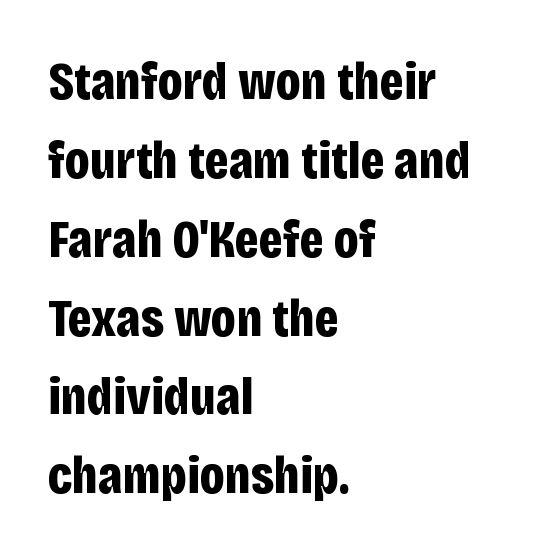
Examine the stroke ends and you'll find no serifs. Here the designer chose a conventional face with non-uniform glyph widths. The font is running at its bold setting. Descenders hang freely into open space.
